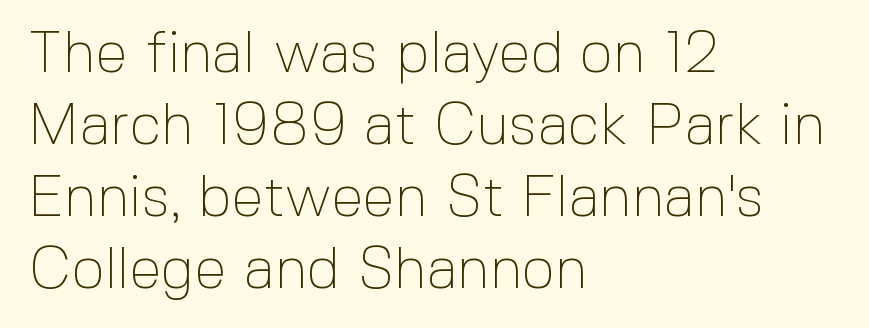
{"serif": "no", "italic": "no", "bold": "no", "weight": "thin", "width": "normal", "x_height": "medium", "monospaced": "no", "underline": "no", "align": "left", "line_spacing_ratio": 1.24, "letter_spacing": "normal", "letter_spacing_em": 0.0, "glyph_px": 58}
